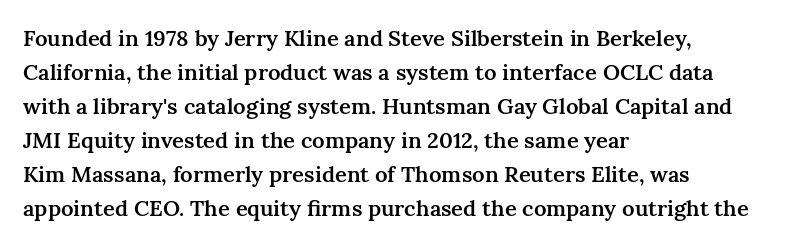
{"italic": "no", "bold": "semi", "underline": "no", "align": "left", "line_spacing": "normal", "line_spacing_ratio": 1.55, "letter_spacing": "normal", "letter_spacing_em": 0.0, "glyph_px": 22}
